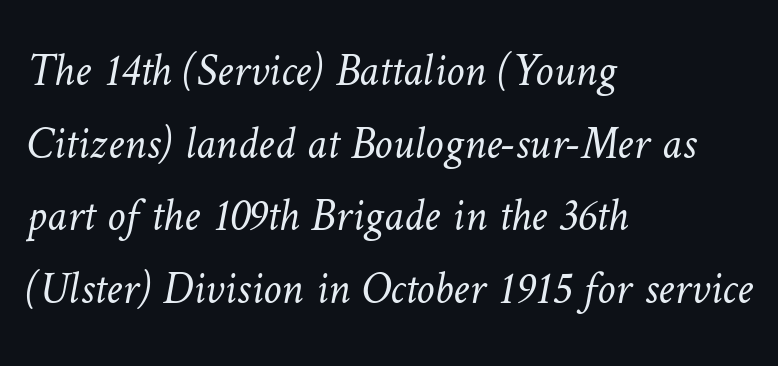
Q: Is the text bold? A: No.
Q: Is the text underlined? A: No.
Q: How is the paragraph aligned? A: Left-aligned.
Q: Is the spacing between letters normal or unusually wide? A: Normal.
Q: Is the spacing between lines tight, normal or loose? A: Normal.
Q: Width (condensed, normal, or wide)? A: Normal.
Q: Stroke contrast? A: Low.
Q: x-height? A: Medium.
Q: Monospaced? A: No.
